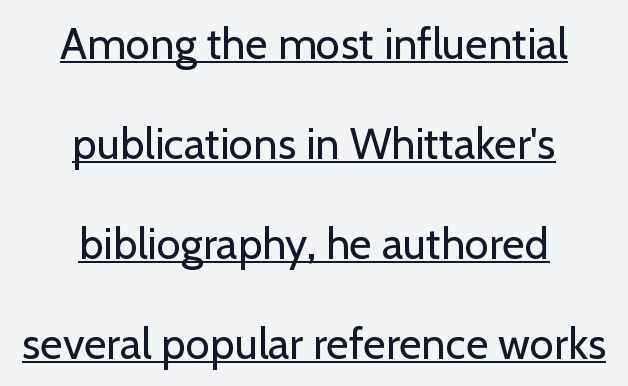
The passage shown is not bold in any degree. To sum up the face: it is a sans, with no serifs. Quick note: underline on. The leading is generous, giving the passage an open texture.
